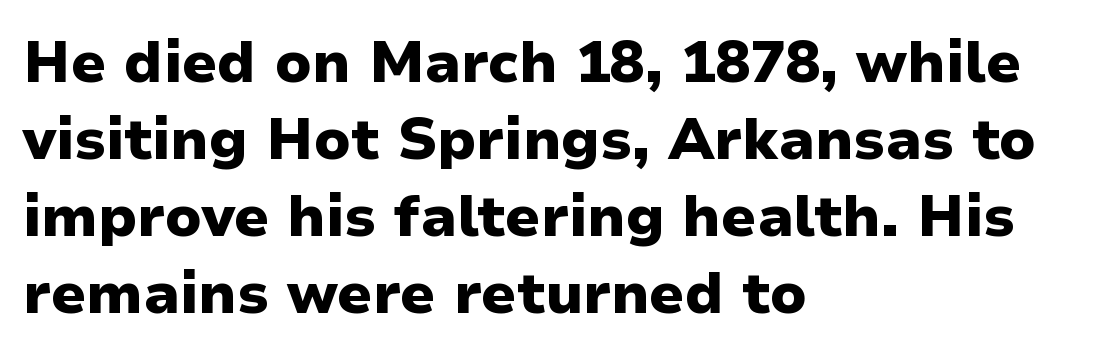
The image shows 58 px heavy sans-serif type, upright; set left-aligned, normal line spacing (1.33x), normal letter spacing, not underlined; low stroke contrast and a medium x-height.
